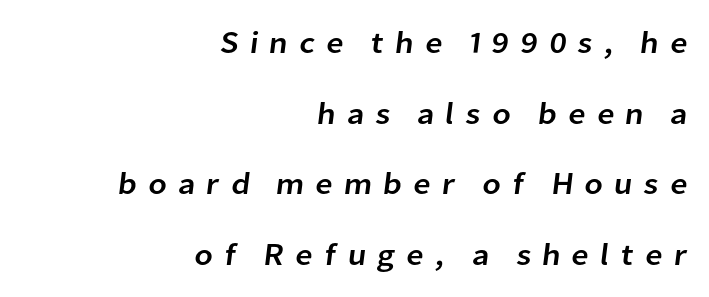
The image shows 31 px sans-serif type; set right-aligned, loose line spacing (2.28x), unusually wide letter spacing (+0.34 em), not underlined; low stroke contrast and a medium x-height.
